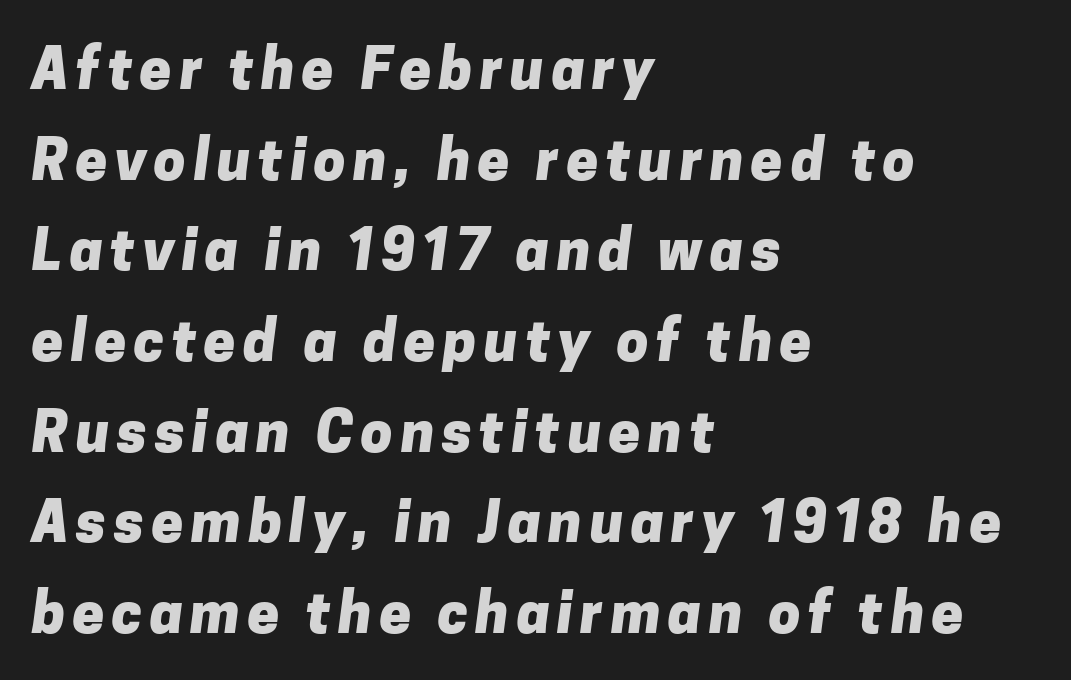
The image shows 57 px heavy sans-serif type; set left-aligned, normal line spacing (1.59x), not underlined; low stroke contrast and a medium x-height.
